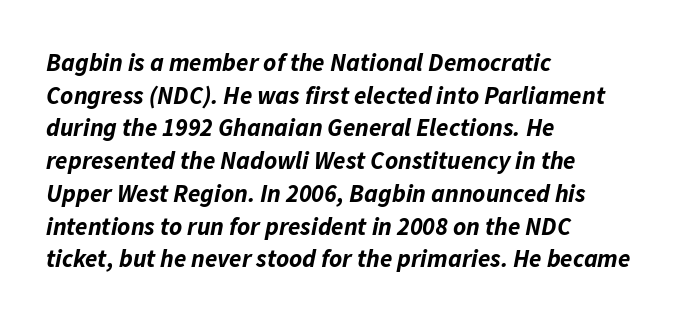
{"italic": "yes", "lean": "right", "slant_degrees": 11, "bold": "yes", "underline": "no", "align": "left", "line_spacing": "normal", "line_spacing_ratio": 1.31, "letter_spacing": "normal", "letter_spacing_em": 0.0, "glyph_px": 25}
